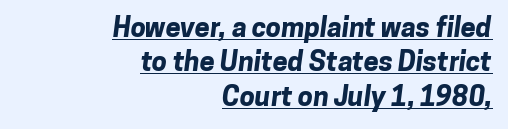
Compared with typical body copy, the letter spacing here is the same. Caption: bold face, heavy strokes. This sample carries an underscore along the baseline area. In CSS terms this would be text-align: right.
